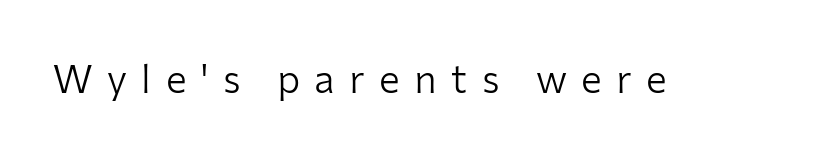
Ordinary non-slanted type is in use. A typesetter would call this proportional, since set widths differ per character. A bare baseline throughout the passage. Display-style spreading of the glyphs; the letterfit is very open. Is this a sans? Yes — the strokes have no serifs.
